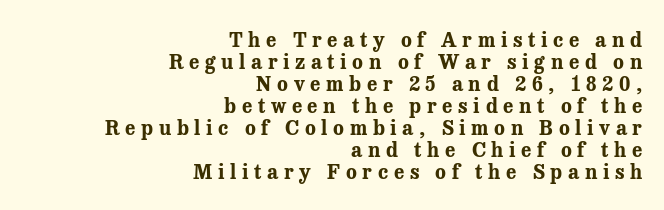
Rule under the text: the space is simply empty. The face used here is rendered with a markedly widened letterfit. Emphasis by weight is at full strength: bold. Upright lettering throughout.
